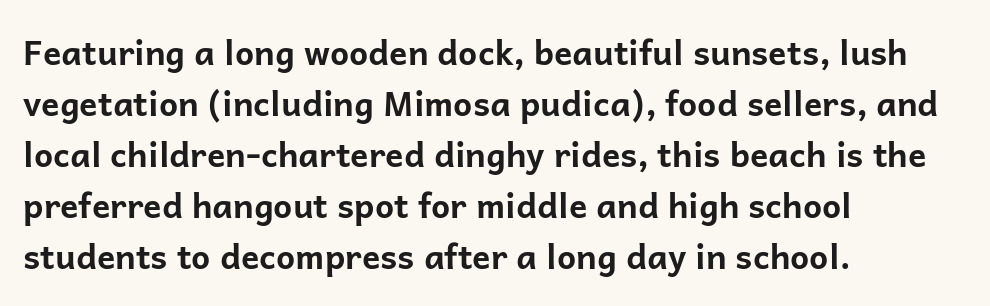
The image shows 34 px bold sans-serif type, upright; set left-aligned, normal line spacing (1.5x), normal letter spacing, not underlined; low stroke contrast and a medium x-height.
